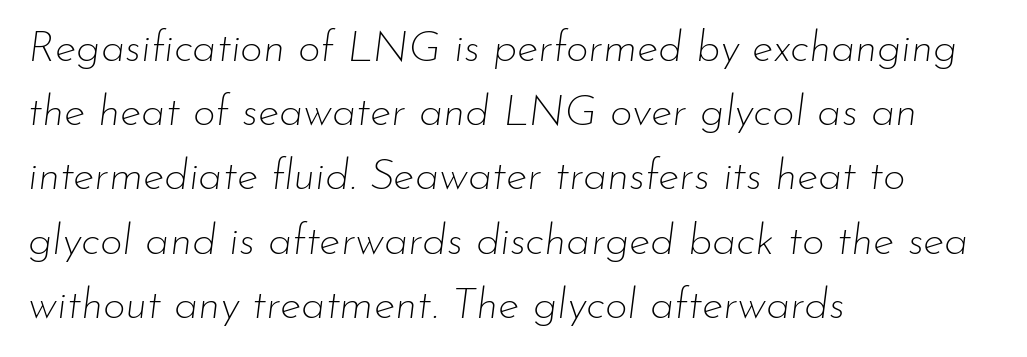
Q: Is the text bold? A: No.
Q: Is the text italic (slanted)? A: Yes, it leans right by about 7 degrees.
Q: Is the text underlined? A: No.
Q: How is the paragraph aligned? A: Left-aligned.
Q: Is the spacing between letters normal or unusually wide? A: Normal.
Q: Is the spacing between lines tight, normal or loose? A: Normal.
Q: Width (condensed, normal, or wide)? A: Normal.
Q: Stroke contrast? A: Low.
Q: x-height? A: Small.
Q: Monospaced? A: No.
